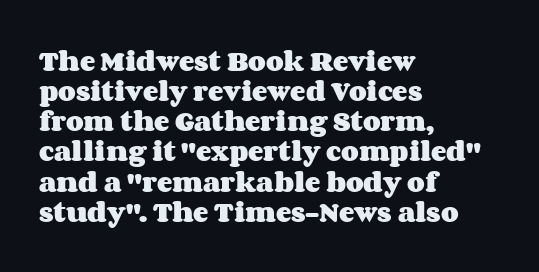
{"italic": "no", "bold": "yes", "underline": "no", "align": "left", "line_spacing": "normal", "line_spacing_ratio": 1.31, "letter_spacing": "normal", "letter_spacing_em": 0.0, "glyph_px": 23}
